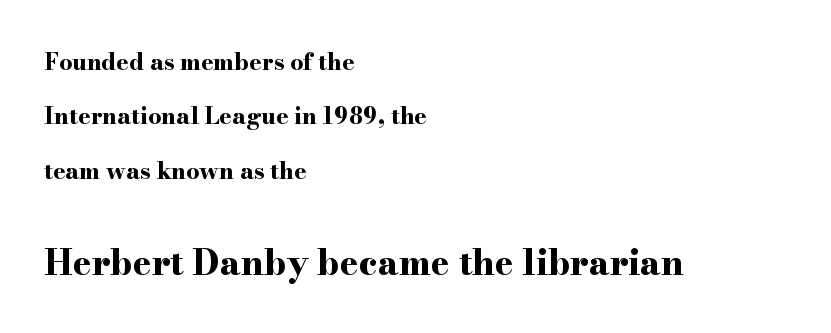
{"serif": "yes", "italic": "no", "bold": "yes", "weight": "bold", "width": "wide", "stroke_contrast": "high", "x_height": "small", "monospaced": "no", "underline": "no", "align": "left", "line_spacing": "loose", "line_spacing_ratio": 2.36, "letter_spacing": "normal", "letter_spacing_em": 0.0, "larger_block": "second", "size_ratio": 1.52, "glyph_px": 35}
